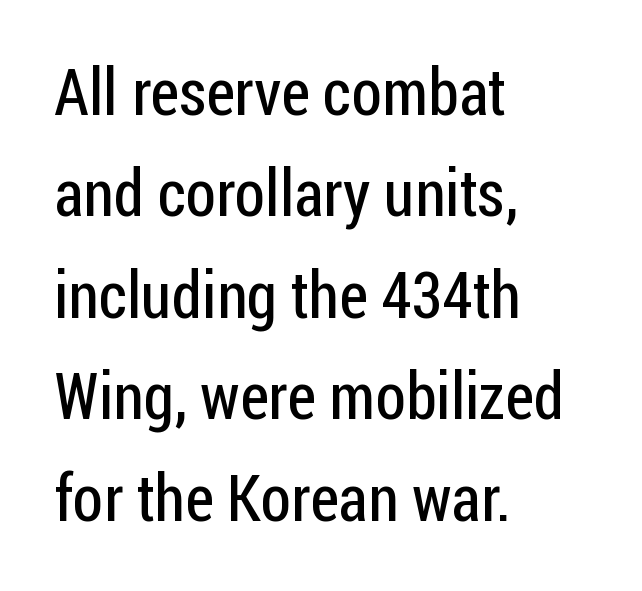
{"serif": "no", "italic": "no", "bold": "no", "weight": "regular", "width": "condensed", "stroke_contrast": "low", "x_height": "medium", "monospaced": "no", "underline": "no", "align": "left", "line_spacing": "normal", "line_spacing_ratio": 1.56, "letter_spacing": "normal", "letter_spacing_em": 0.0, "glyph_px": 65}
